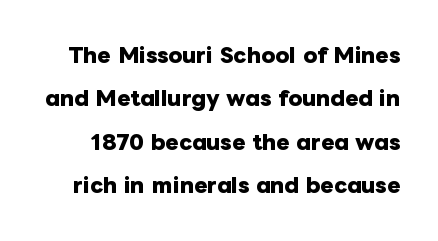
{"italic": "no", "bold": "yes", "underline": "no", "line_spacing": "loose", "line_spacing_ratio": 2.17, "letter_spacing": "normal", "letter_spacing_em": 0.0, "glyph_px": 20}
